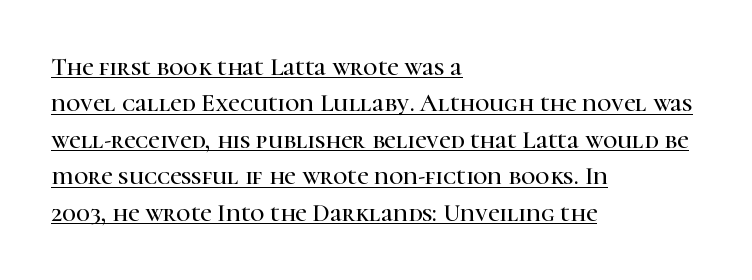
Quick note: not italic, upright. The paragraph shown leans on its left margin. Is the letter spacing exaggerated? No — it looks like the ordinary default. This block has exactly the height ordinary leading produces. This is underlined copy, the kind a proofreader might mark for attention.
